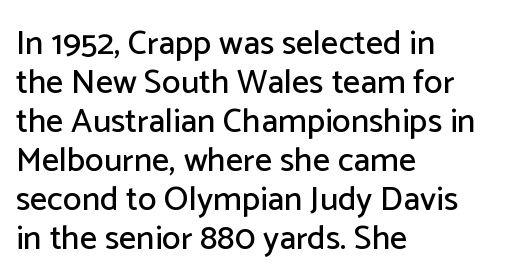
Q: Is the text italic (slanted)? A: No, it is upright.
Q: Is the typeface a serif or a sans-serif typeface? A: Sans-serif.
Q: Is the text underlined? A: No.
Q: How is the paragraph aligned? A: Left-aligned.
Q: Is the spacing between letters normal or unusually wide? A: Normal.
Q: Is the spacing between lines tight, normal or loose? A: Tight.
Q: Width (condensed, normal, or wide)? A: Normal.
Q: Stroke contrast? A: Low.
Q: x-height? A: Medium.
Q: Monospaced? A: No.
